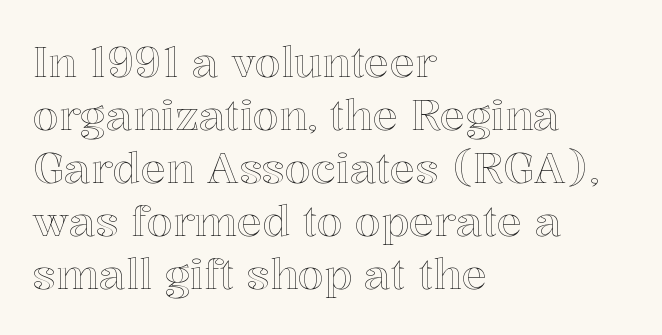
Q: Is the text italic (slanted)? A: No, it is upright.
Q: Is the text underlined? A: No.
Q: How is the paragraph aligned? A: Left-aligned.
Q: Is the spacing between letters normal or unusually wide? A: Normal.
Q: Is the spacing between lines tight, normal or loose? A: Normal.
Q: Width (condensed, normal, or wide)? A: Normal.
Q: x-height? A: Medium.
Q: Monospaced? A: No.
